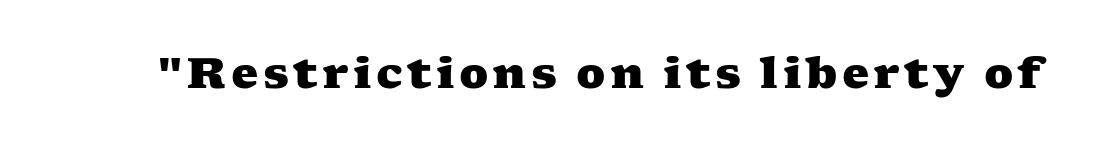
The image shows 43 px heavy, wide serif type; set not underlined; medium stroke contrast and a medium x-height.
